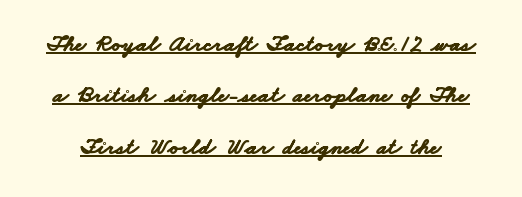
Q: Is the text bold? A: Yes.
Q: Is the text underlined? A: Yes.
Q: Is the spacing between letters normal or unusually wide? A: Normal.
Q: Is the spacing between lines tight, normal or loose? A: Loose.
